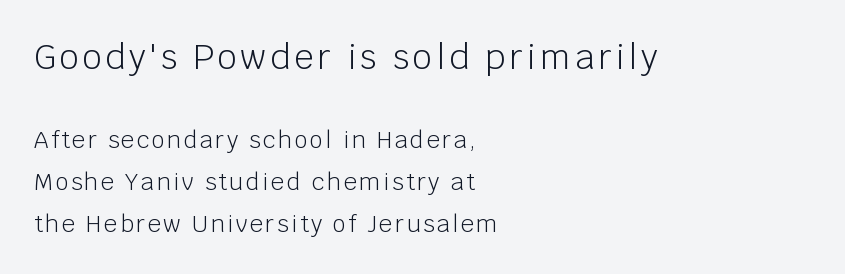
Caption: multi-line text, flush left, ragged right. Proportional: the letters do not fall into vertical columns. A roman cut, with each character standing at attention. A clean baseline with only descenders dipping below it.
